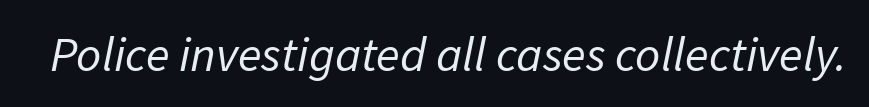
Q: Is the text bold? A: No.
Q: Is the typeface a serif or a sans-serif typeface? A: Sans-serif.
Q: Is the text underlined? A: No.
Q: Is the spacing between letters normal or unusually wide? A: Normal.
Q: Width (condensed, normal, or wide)? A: Normal.
Q: Stroke contrast? A: Low.
Q: x-height? A: Medium.
Q: Monospaced? A: No.
